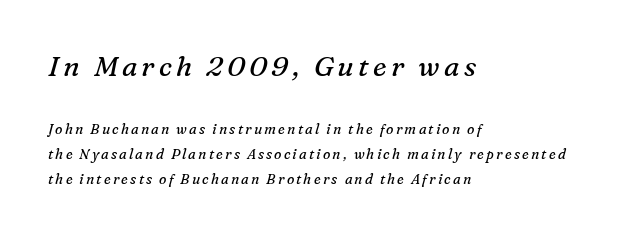
{"serif": "yes", "italic": "yes", "lean": "right", "slant_degrees": 16, "bold": "no", "weight": "regular", "width": "normal", "stroke_contrast": "medium", "x_height": "medium", "monospaced": "no", "underline": "no", "align": "left", "line_spacing_ratio": 1.78, "larger_block": "first", "size_ratio": 2.0, "glyph_px": 28}
